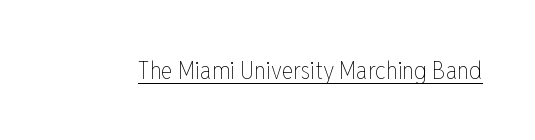
Q: Is the text bold? A: No.
Q: Is the text italic (slanted)? A: No, it is upright.
Q: Is the text underlined? A: Yes.
Q: Is the spacing between letters normal or unusually wide? A: Normal.
